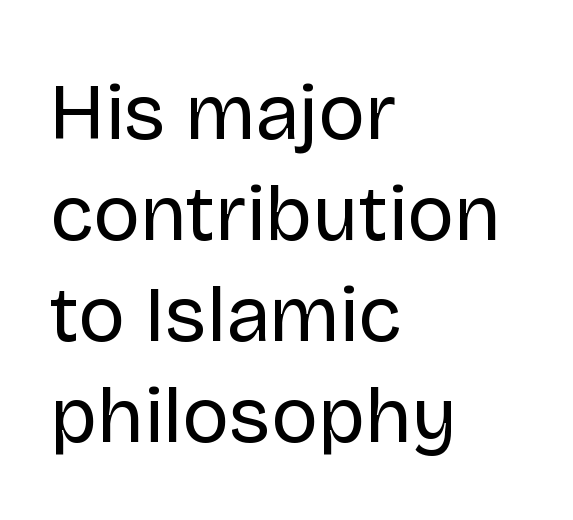
Q: Is the text bold? A: No.
Q: Is the text italic (slanted)? A: No, it is upright.
Q: Is the typeface a serif or a sans-serif typeface? A: Sans-serif.
Q: Is the text underlined? A: No.
Q: How is the paragraph aligned? A: Left-aligned.
Q: Is the spacing between letters normal or unusually wide? A: Normal.
Q: Is the spacing between lines tight, normal or loose? A: Normal.
Q: Width (condensed, normal, or wide)? A: Normal.
Q: Stroke contrast? A: Low.
Q: x-height? A: Large.
Q: Monospaced? A: No.
